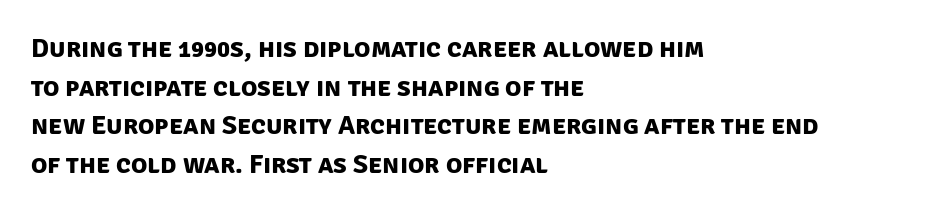
The image shows 27 px bold type; set left-aligned, normal line spacing (1.43x), normal letter spacing, not underlined.
